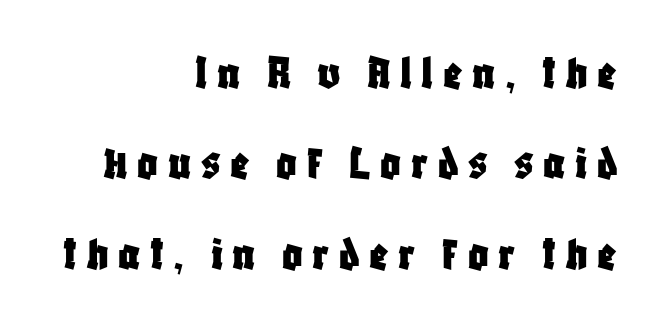
Horizontal alignment here is rightward, an uncommon choice for prose. Varying glyph widths throughout — classic text-font behaviour. The passage shown is not underscored anywhere. Are there feet on the stems? There aren't — it's a sans. Characters remain perfectly vertical along every line.
